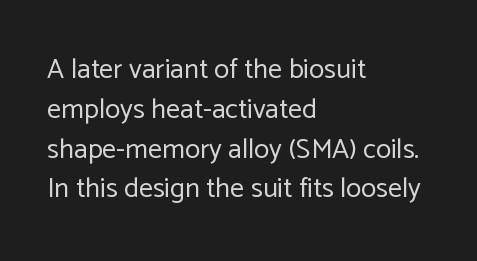
Q: Is the text bold? A: No.
Q: Is the text italic (slanted)? A: No, it is upright.
Q: Is the typeface a serif or a sans-serif typeface? A: Sans-serif.
Q: Is the text underlined? A: No.
Q: How is the paragraph aligned? A: Left-aligned.
Q: Is the spacing between letters normal or unusually wide? A: Normal.
Q: Is the spacing between lines tight, normal or loose? A: Normal.
Q: Width (condensed, normal, or wide)? A: Normal.
Q: Stroke contrast? A: Low.
Q: x-height? A: Medium.
Q: Monospaced? A: No.
